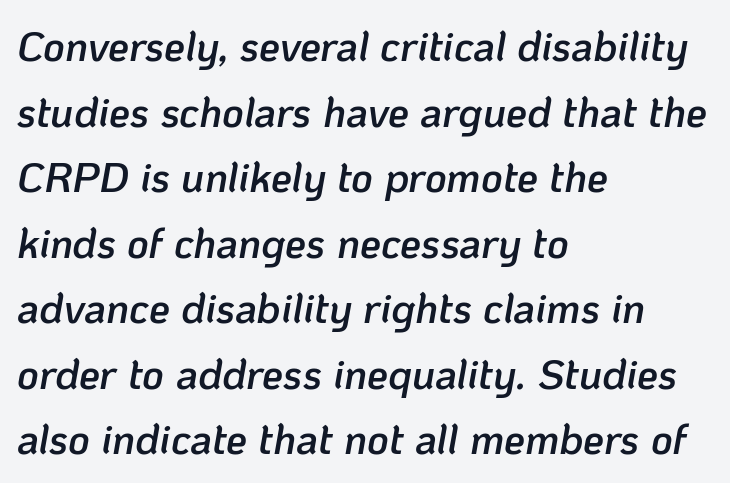
{"italic": "yes", "lean": "right", "slant_degrees": 10, "bold": "semi", "weight": "semibold", "width": "normal", "stroke_contrast": "low", "x_height": "medium", "monospaced": "no", "underline": "no", "align": "left", "line_spacing": "normal", "line_spacing_ratio": 1.56, "letter_spacing": "normal", "letter_spacing_em": 0.0, "glyph_px": 42}
